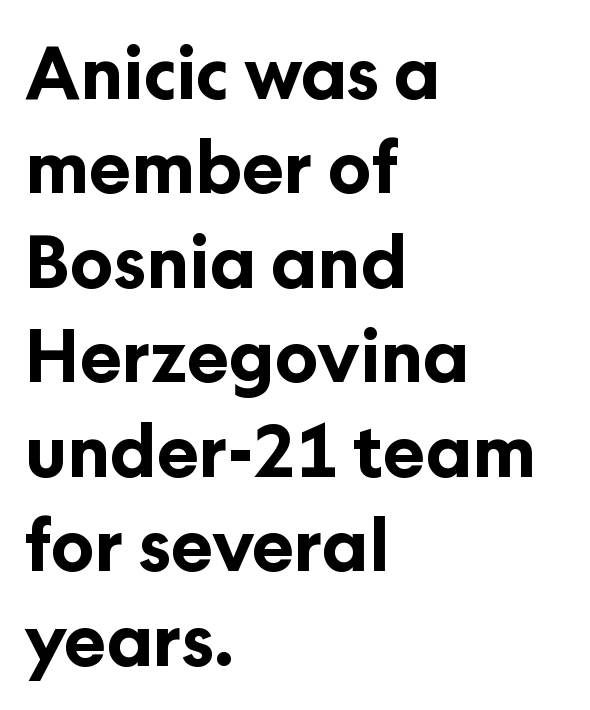
The image shows 71 px bold sans-serif type, upright; set left-aligned, normal line spacing (1.33x), normal letter spacing, not underlined; low stroke contrast and a medium x-height.
